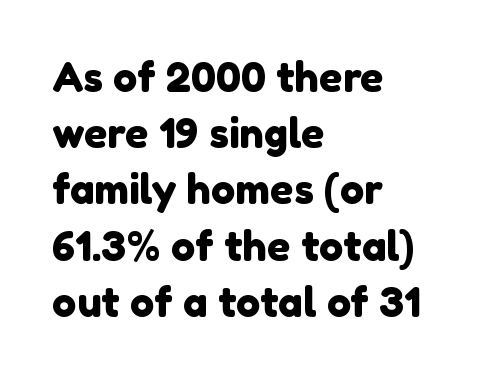
Q: Is the typeface a serif or a sans-serif typeface? A: Sans-serif.
Q: Is the text underlined? A: No.
Q: How is the paragraph aligned? A: Left-aligned.
Q: Is the spacing between letters normal or unusually wide? A: Normal.
Q: Is the spacing between lines tight, normal or loose? A: Normal.
Q: Width (condensed, normal, or wide)? A: Normal.
Q: x-height? A: Medium.
Q: Monospaced? A: No.
